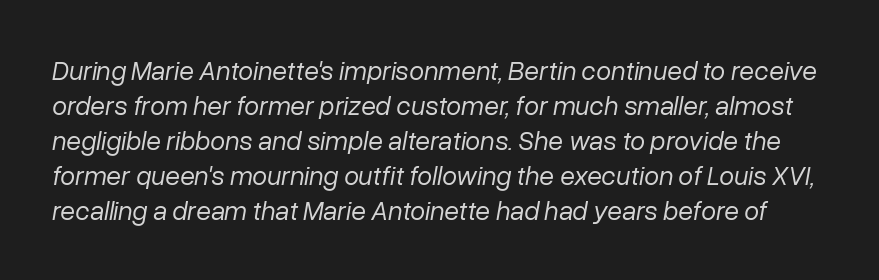
{"italic": "yes", "lean": "right", "slant_degrees": 10, "bold": "no", "underline": "no", "line_spacing": "normal", "line_spacing_ratio": 1.3, "letter_spacing": "normal", "letter_spacing_em": 0.0, "glyph_px": 27}
